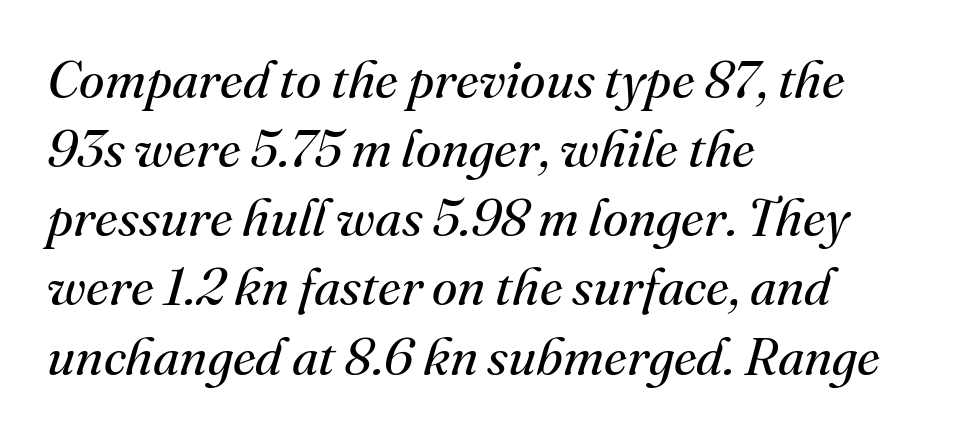
Q: Is the text bold? A: No.
Q: Is the text italic (slanted)? A: Yes, it leans right by about 16 degrees.
Q: Is the typeface a serif or a sans-serif typeface? A: Serif.
Q: Is the text underlined? A: No.
Q: How is the paragraph aligned? A: Left-aligned.
Q: Is the spacing between letters normal or unusually wide? A: Normal.
Q: Is the spacing between lines tight, normal or loose? A: Normal.
Q: Width (condensed, normal, or wide)? A: Normal.
Q: Stroke contrast? A: Medium.
Q: x-height? A: Small.
Q: Monospaced? A: No.
